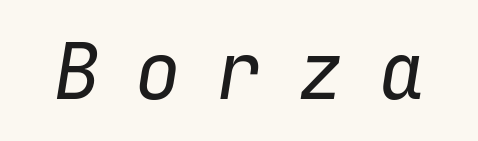
The strokes are not fattened; the text isn't bold. The passage shown is typed in a monospace face where columns stay perfectly aligned. The rendering applies a slant to the glyphs. Display-style spreading of the glyphs; the letterfit is very open. A clean baseline with only descenders dipping below it.
